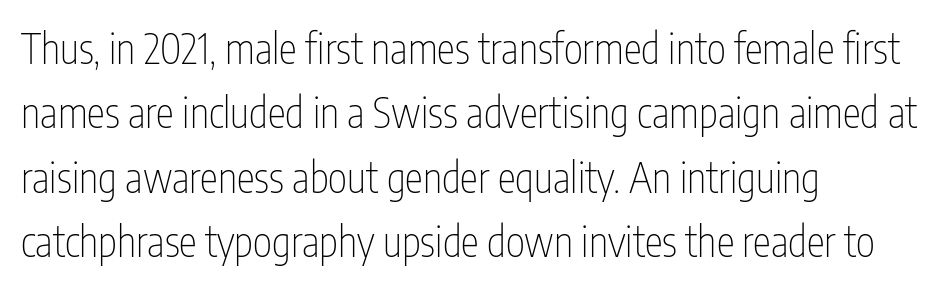
Line spacing here is normal. The lines in this sample share a left origin and differ only in where they stop. Only glyphs here, with clear space below each row. This rendering employs a face without finishing strokes, i.e., a sans-serif.
